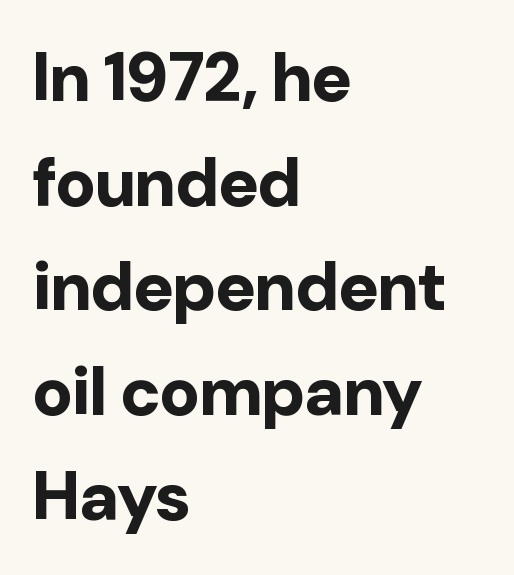
Q: Is the text bold? A: Yes.
Q: Is the text italic (slanted)? A: No, it is upright.
Q: Is the typeface a serif or a sans-serif typeface? A: Sans-serif.
Q: Is the text underlined? A: No.
Q: How is the paragraph aligned? A: Left-aligned.
Q: Is the spacing between letters normal or unusually wide? A: Normal.
Q: Is the spacing between lines tight, normal or loose? A: Normal.
Q: Width (condensed, normal, or wide)? A: Normal.
Q: Stroke contrast? A: Low.
Q: x-height? A: Medium.
Q: Monospaced? A: No.
